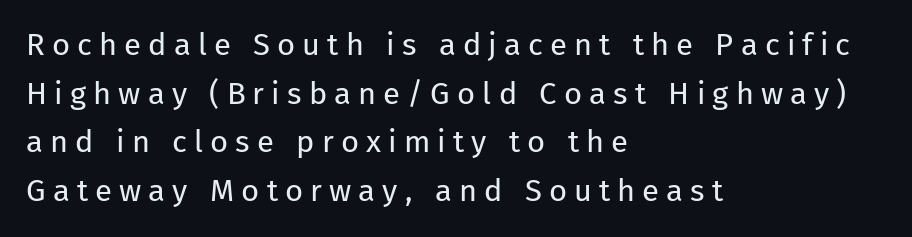
No feet cap the strokes, marking this as sans-serif type. A typesetter would call this leading conventional body-copy spacing. Loose tracking; the words dissolve into strings of separated letters. Vertical stems look standard width or narrower in stroke. Quick note: underline off.
